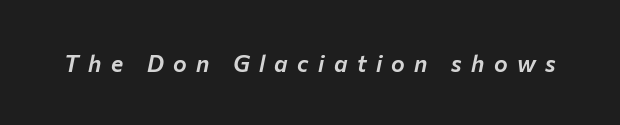
Q: Is the text italic (slanted)? A: Yes, it leans right by about 12 degrees.
Q: Is the text underlined? A: No.
Q: Is the spacing between letters normal or unusually wide? A: Unusually wide.
